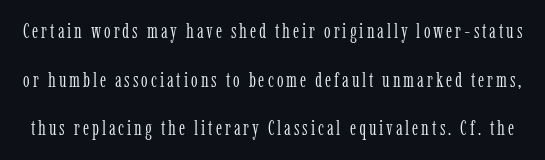
The image shows 21 px text type, upright; set loose line spacing (2.32x), not underlined.
